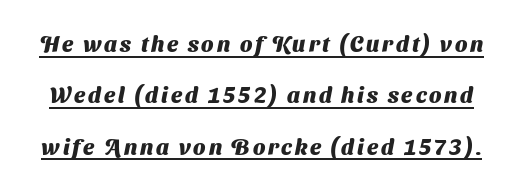
These words are printed bold, with thick strokes throughout. What's the leading like? Stretched, with rows far apart. Students, observe the line beneath the letters — that is underlining.
